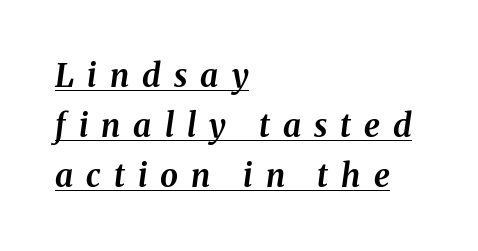
The ragged edge is on the right, which tells us the setting is flush left. The letters advance in unequal steps, a hallmark of proportional type. Compared with ordinary roman type, these characters are visibly tilted. The glyphs have the mass of a bold cut.
